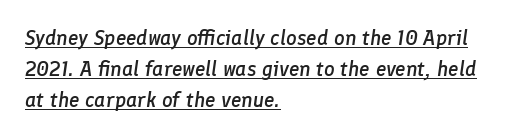
The image shows 21 px text type, italic (leaning right); set left-aligned, normal line spacing (1.47x), normal letter spacing, underlined.
